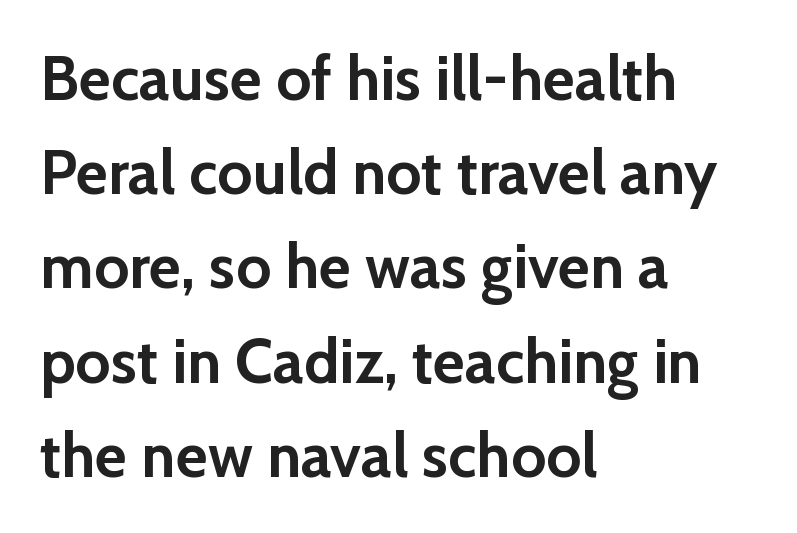
{"serif": "no", "italic": "no", "bold": "yes", "weight": "semibold", "width": "normal", "stroke_contrast": "low", "x_height": "medium", "monospaced": "no", "underline": "no", "align": "left", "line_spacing": "normal", "line_spacing_ratio": 1.52, "letter_spacing": "normal", "letter_spacing_em": 0.0, "glyph_px": 62}
